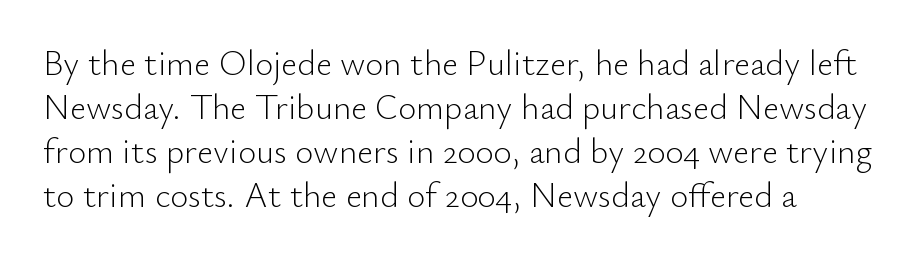
Each letter keeps its own natural width here, so spacing adapts to shape. The typesetting does not lean heavy: it is not bold. Does the type have serifs? No, each stem ends abruptly. Descenders are the only things crossing below the line. How would I describe the line gaps? Plain and ordinary.
